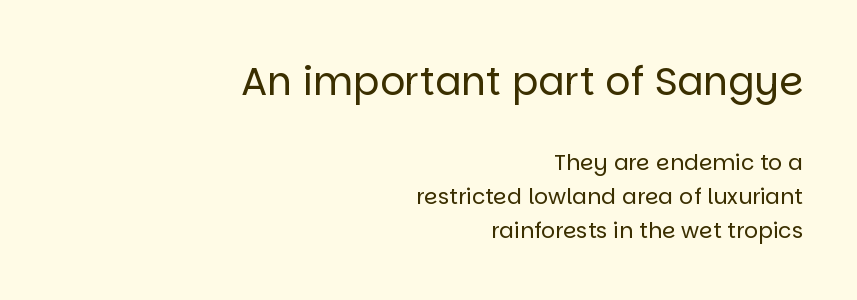
The rendering uses a moderate line-height, typical for paragraphs. Unbolded letterforms with no extra heft. If you squint, the top block still reads clearly — it's the larger of the two. Reading down the block, your eye finds every line finishing at a fixed right position. Tracking here is standard; glyphs follow each other at the usual distance.
